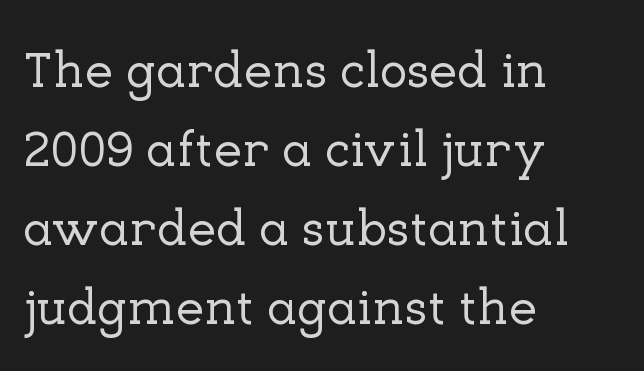
{"serif": "yes", "italic": "no", "width": "normal", "stroke_contrast": "low", "x_height": "medium", "monospaced": "no", "underline": "no", "align": "left", "line_spacing": "normal", "line_spacing_ratio": 1.55, "letter_spacing": "normal", "letter_spacing_em": 0.0, "glyph_px": 51}
